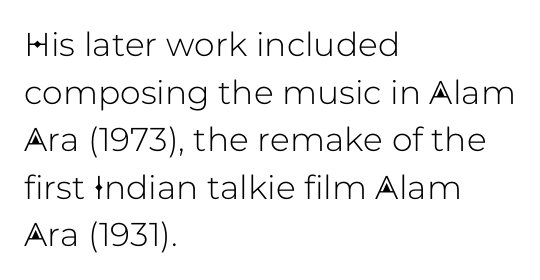
{"serif": "no", "italic": "no", "width": "normal", "stroke_contrast": "low", "x_height": "medium", "monospaced": "no", "underline": "no", "align": "left", "line_spacing": "normal", "line_spacing_ratio": 1.44, "letter_spacing": "normal", "letter_spacing_em": 0.0, "glyph_px": 33}
